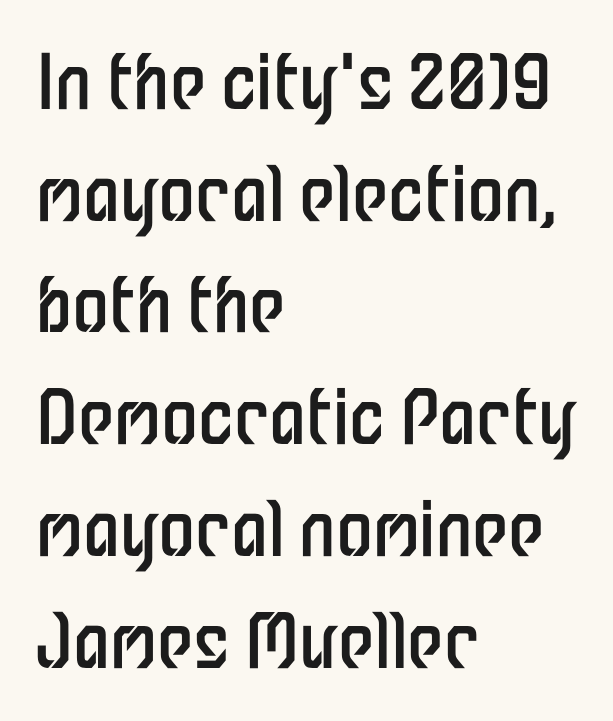
{"serif": "no", "italic": "no", "bold": "no", "weight": "regular", "width": "condensed", "stroke_contrast": "low", "x_height": "medium", "monospaced": "no", "underline": "no", "align": "left", "line_spacing": "normal", "line_spacing_ratio": 1.51, "letter_spacing": "normal", "letter_spacing_em": 0.0, "glyph_px": 74}
